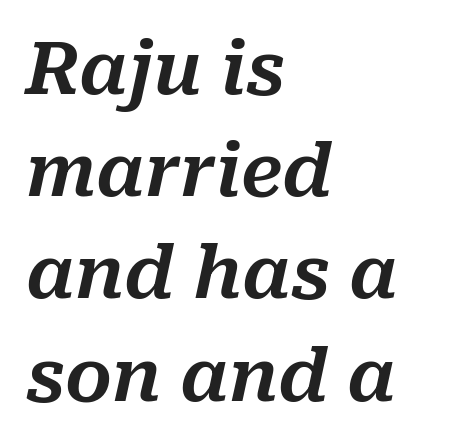
What's the leading like? Ordinary, nothing unusual. The lines in this sample share a left origin and differ only in where they stop. A bare baseline throughout the passage. Inter-character spacing is left at the font's built-in metrics.
